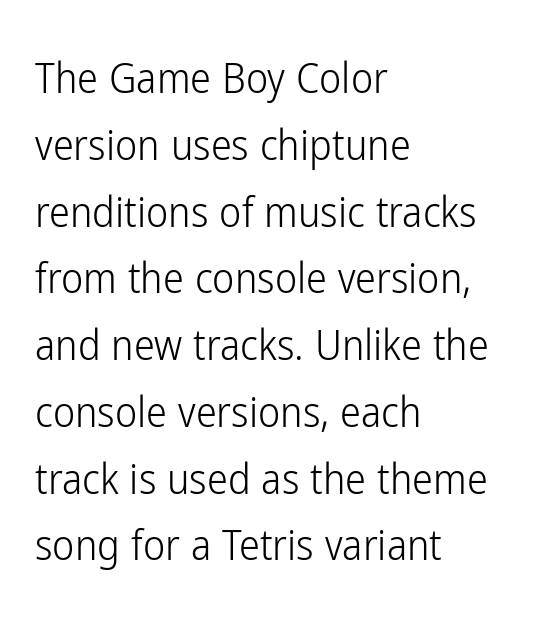
The text block is weighted toward the left margin, trailing off unevenly rightward. The face used here is proportionally spaced, like ordinary book or web type. A roman cut, with each character standing at attention. Compared with a typical body face, this is equally light or lighter still. Underline: absent.
